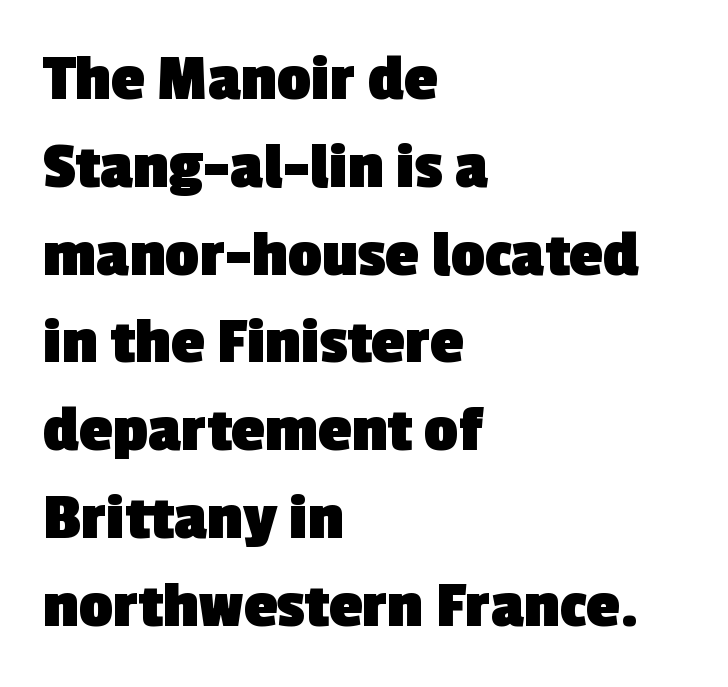
The image shows 67 px heavy sans-serif type; set left-aligned, normal line spacing (1.31x), normal letter spacing, not underlined; a medium x-height.
